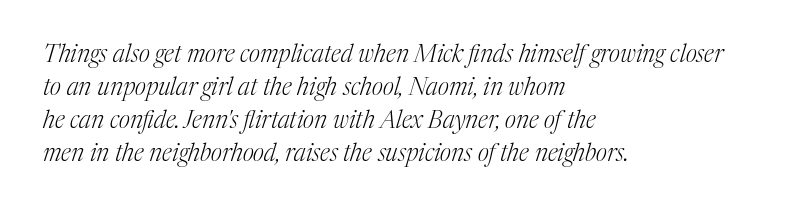
Letters rest on an invisible, unmarked baseline. Reading down the block, your eye returns to a fixed left position each line. The passage shown leans; its letterforms are oblique. The rendering keeps characters at their native spacing. Leading matches the norm, producing a regular column.
